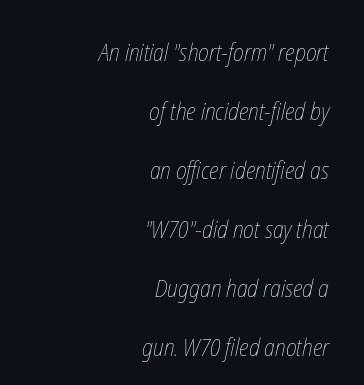
Q: Is the text bold? A: No.
Q: Is the text underlined? A: No.
Q: How is the paragraph aligned? A: Right-aligned.
Q: Is the spacing between letters normal or unusually wide? A: Normal.
Q: Is the spacing between lines tight, normal or loose? A: Loose.
